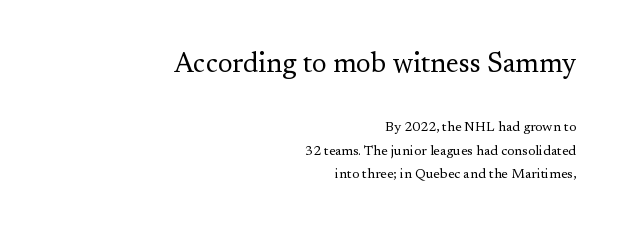
Posture: vertical. Letters have the restrained weight of plain body copy at most. Visually the block forms a straight wall on the right and a jagged coastline on the left. The space beneath each line is pristine and unruled. Tracking value appears to be zero — textbook default spacing. The face used here is proportionally spaced, like ordinary book or web type.
